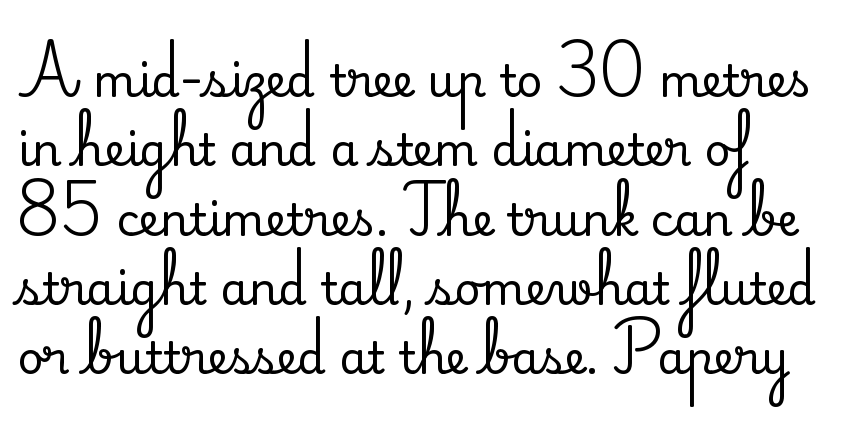
The typesetter chose a ragged-right arrangement here. Looks like regular typesetting: each glyph gets only the width it needs. The words here are not underlined. Serif or sans? Serif — the stroke terminals have little feet.
